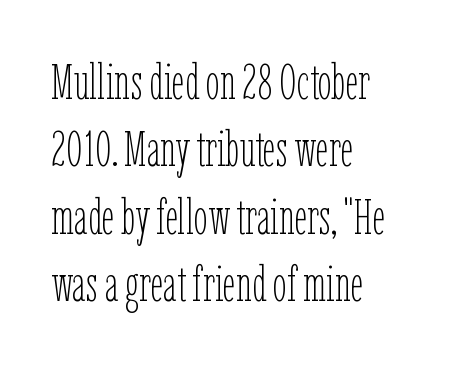
Q: Is the text bold? A: No.
Q: Is the text italic (slanted)? A: No, it is upright.
Q: Is the text underlined? A: No.
Q: How is the paragraph aligned? A: Left-aligned.
Q: Is the spacing between letters normal or unusually wide? A: Normal.
Q: Is the spacing between lines tight, normal or loose? A: Normal.
Q: Width (condensed, normal, or wide)? A: Condensed.
Q: Stroke contrast? A: Low.
Q: x-height? A: Medium.
Q: Monospaced? A: No.
